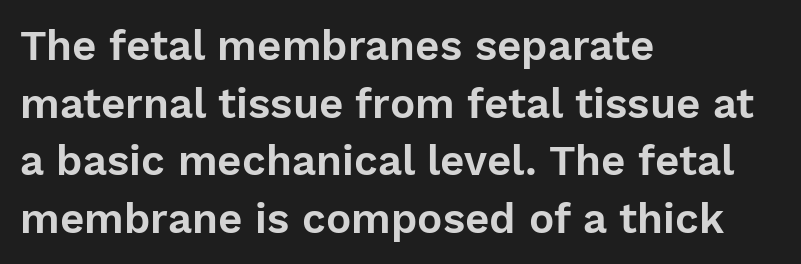
The image shows 42 px sans-serif type, upright; set left-aligned, normal line spacing (1.37x), normal letter spacing, not underlined; low stroke contrast and a medium x-height.
